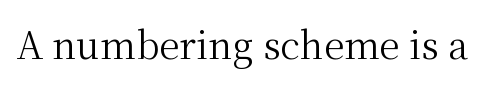
{"serif": "yes", "italic": "no", "bold": "no", "weight": "regular", "width": "normal", "stroke_contrast": "medium", "x_height": "medium", "monospaced": "no", "underline": "no", "letter_spacing": "normal", "letter_spacing_em": 0.0, "glyph_px": 37}
